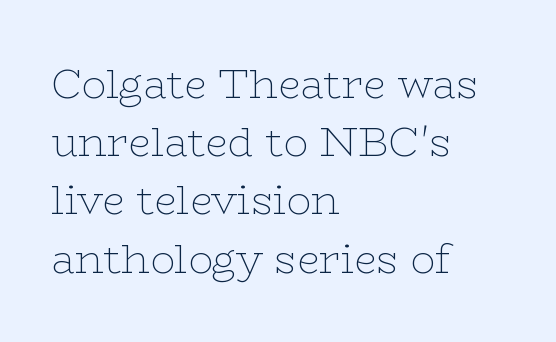
{"serif": "yes", "italic": "no", "bold": "no", "weight": "thin", "width": "wide", "stroke_contrast": "low", "x_height": "medium", "monospaced": "no", "underline": "no", "align": "left", "line_spacing": "normal", "line_spacing_ratio": 1.42, "letter_spacing": "normal", "letter_spacing_em": 0.0, "glyph_px": 41}
